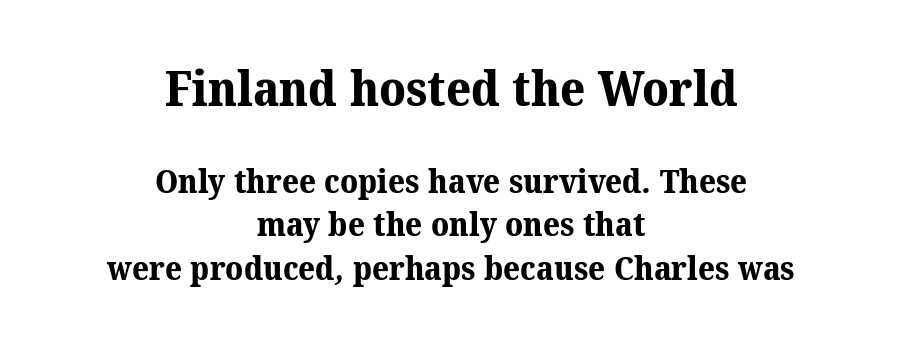
Notice how the passage keeps no hard edge, just a central spine. Note: serifs present on the glyphs. These lines carry a lot of weight — the face is fully bold. Each letter keeps its own natural width here, so spacing adapts to shape. Default kerning and tracking; the words read as compact shapes.
